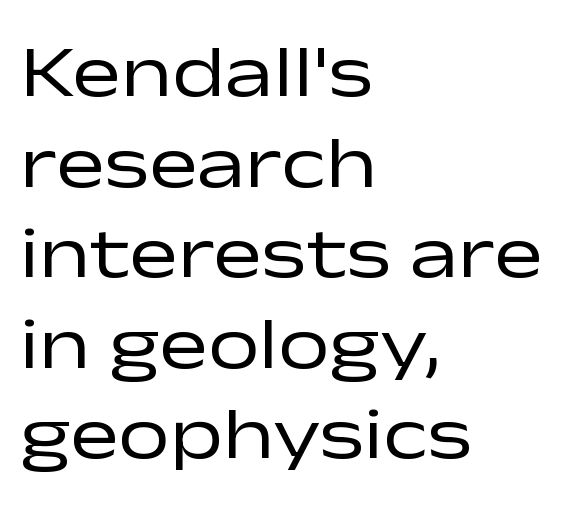
{"serif": "no", "italic": "no", "bold": "no", "weight": "regular", "width": "wide", "stroke_contrast": "low", "x_height": "medium", "monospaced": "no", "underline": "no", "align": "left", "line_spacing_ratio": 1.24, "letter_spacing": "normal", "letter_spacing_em": 0.0, "glyph_px": 73}
